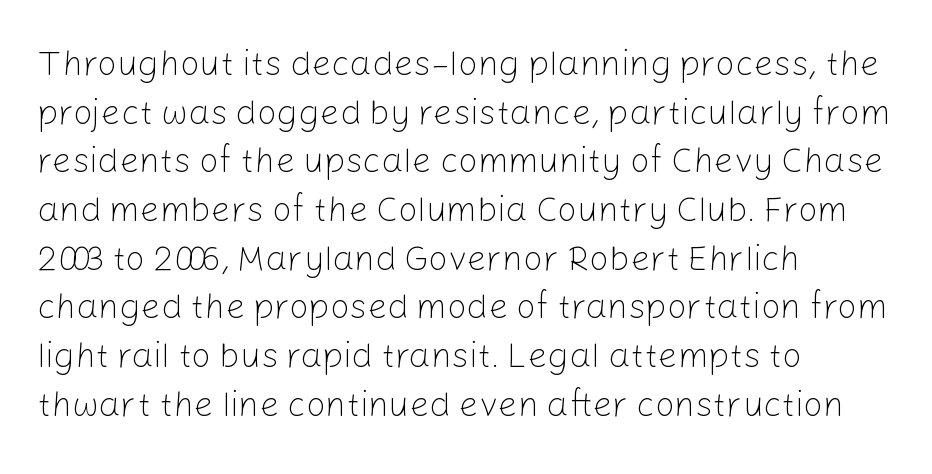
Q: Is the text bold? A: No.
Q: Is the text italic (slanted)? A: No, it is upright.
Q: Is the typeface a serif or a sans-serif typeface? A: Sans-serif.
Q: Is the text underlined? A: No.
Q: How is the paragraph aligned? A: Left-aligned.
Q: Is the spacing between letters normal or unusually wide? A: Normal.
Q: Is the spacing between lines tight, normal or loose? A: Normal.
Q: Width (condensed, normal, or wide)? A: Normal.
Q: Stroke contrast? A: Low.
Q: x-height? A: Medium.
Q: Monospaced? A: No.
